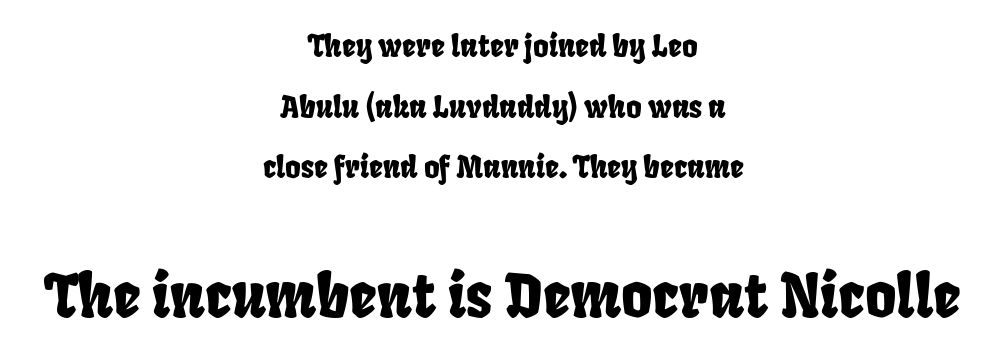
Q: Is the typeface a serif or a sans-serif typeface? A: Sans-serif.
Q: Is the text underlined? A: No.
Q: How is the paragraph aligned? A: Centered.
Q: Is the spacing between letters normal or unusually wide? A: Normal.
Q: Is the spacing between lines tight, normal or loose? A: Loose.
Q: Which block of text is set in a larger size, the first (top) or the second (bottom)? A: The second (bottom) one.
Q: Width (condensed, normal, or wide)? A: Condensed.
Q: Stroke contrast? A: Low.
Q: x-height? A: Large.
Q: Monospaced? A: No.
